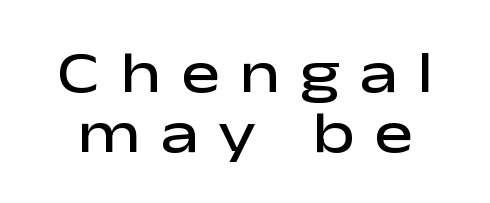
Q: Is the text bold? A: Semi-bold.
Q: Is the text italic (slanted)? A: No, it is upright.
Q: Is the typeface a serif or a sans-serif typeface? A: Sans-serif.
Q: Is the text underlined? A: No.
Q: Is the spacing between letters normal or unusually wide? A: Unusually wide.
Q: Is the spacing between lines tight, normal or loose? A: Tight.
Q: Width (condensed, normal, or wide)? A: Wide.
Q: Stroke contrast? A: Low.
Q: x-height? A: Medium.
Q: Monospaced? A: No.
